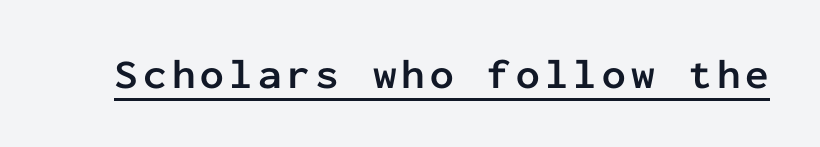
The image shows 42 px semibold sans-serif type, upright, monospaced; set underlined; low stroke contrast and a medium x-height.
